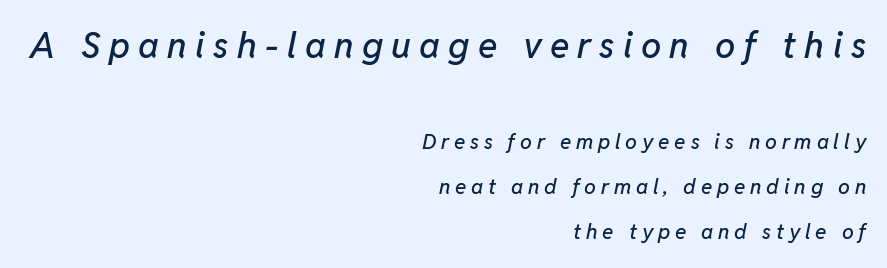
These lines stand farther apart than default settings would place them. Large over small — that's the arrangement of the two blocks here. No word sits above an underline. In CSS terms this would be text-align: right. Here the designer chose a conventional face with non-uniform glyph widths.
